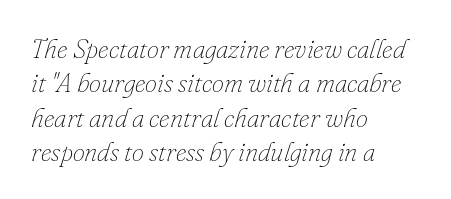
In terms of letterspacing, this is plain default setting. Nobody drew a line under any word here. The typography opts for an oblique posture over an upright one. These glyphs show unthickened strokes, regular width or finer.
